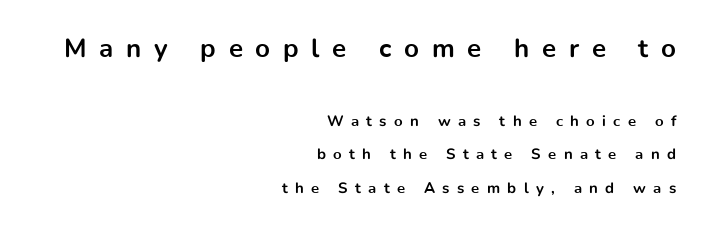
Between these two stacked blocks, the higher one wins on size. Plenty of ink on the page — the face is bold. The rag falls on the left side of this text block. This is the regular roman posture of the typeface. The rendering uses a large line-height, opening up the rows. This sample uses expanded letter spacing, leaving extra air between glyphs.
